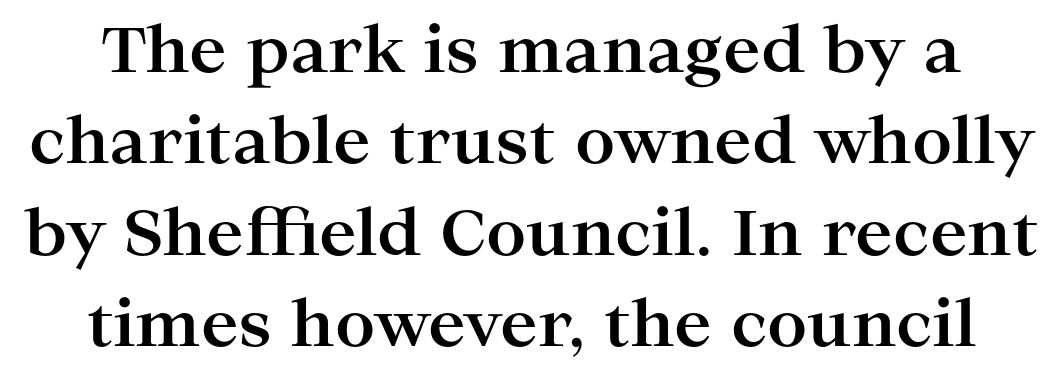
Q: Is the text bold? A: Yes.
Q: Is the text italic (slanted)? A: No, it is upright.
Q: Is the typeface a serif or a sans-serif typeface? A: Serif.
Q: Is the text underlined? A: No.
Q: Is the spacing between letters normal or unusually wide? A: Normal.
Q: Is the spacing between lines tight, normal or loose? A: Normal.
Q: Width (condensed, normal, or wide)? A: Wide.
Q: Stroke contrast? A: High.
Q: x-height? A: Medium.
Q: Monospaced? A: No.
